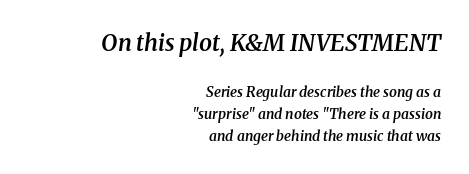
{"italic": "yes", "lean": "right", "slant_degrees": 8, "bold": "semi", "underline": "no", "align": "right", "line_spacing": "normal", "line_spacing_ratio": 1.59, "letter_spacing": "normal", "letter_spacing_em": 0.0, "larger_block": "first", "size_ratio": 1.64, "glyph_px": 23}
